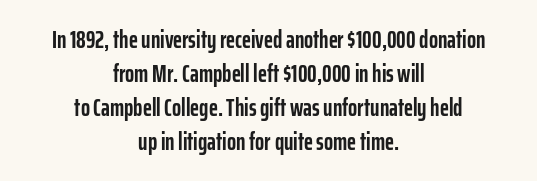
Q: Is the text bold? A: Yes.
Q: Is the text italic (slanted)? A: No, it is upright.
Q: Is the text underlined? A: No.
Q: How is the paragraph aligned? A: Centered.
Q: Is the spacing between letters normal or unusually wide? A: Normal.
Q: Is the spacing between lines tight, normal or loose? A: Normal.
